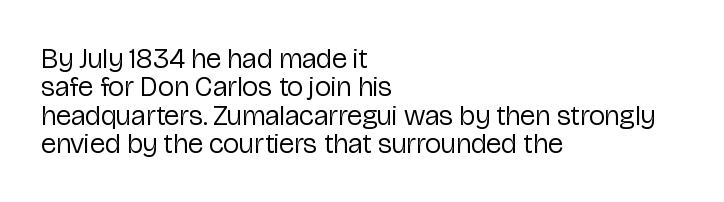
Q: Is the text bold? A: No.
Q: Is the text italic (slanted)? A: No, it is upright.
Q: Is the typeface a serif or a sans-serif typeface? A: Sans-serif.
Q: Is the text underlined? A: No.
Q: How is the paragraph aligned? A: Left-aligned.
Q: Is the spacing between letters normal or unusually wide? A: Normal.
Q: Is the spacing between lines tight, normal or loose? A: Tight.
Q: Width (condensed, normal, or wide)? A: Normal.
Q: Stroke contrast? A: Low.
Q: x-height? A: Medium.
Q: Monospaced? A: No.
